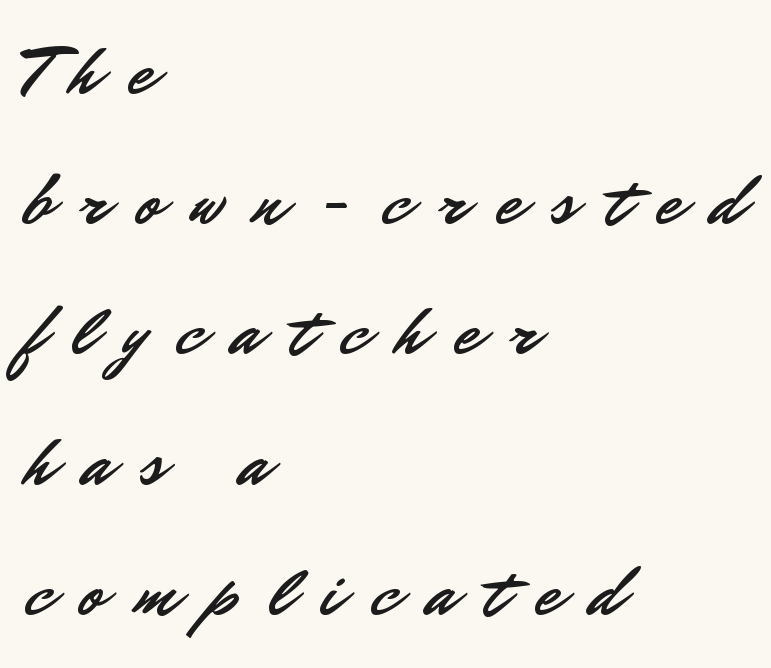
{"serif": "no", "width": "normal", "stroke_contrast": "low", "x_height": "small", "monospaced": "no", "underline": "no", "align": "left", "line_spacing_ratio": 1.86, "letter_spacing": "wide", "letter_spacing_em": 0.42, "glyph_px": 70}
